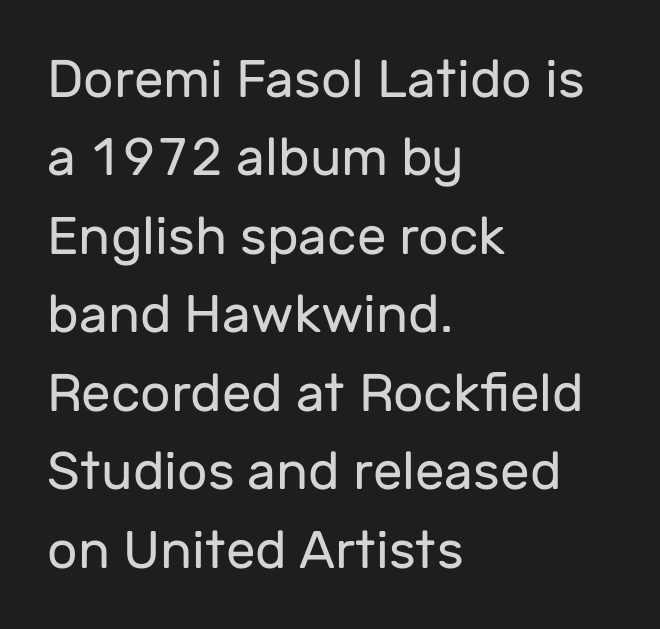
Q: Is the text bold? A: No.
Q: Is the text italic (slanted)? A: No, it is upright.
Q: Is the typeface a serif or a sans-serif typeface? A: Sans-serif.
Q: Is the text underlined? A: No.
Q: How is the paragraph aligned? A: Left-aligned.
Q: Is the spacing between letters normal or unusually wide? A: Normal.
Q: Is the spacing between lines tight, normal or loose? A: Normal.
Q: Width (condensed, normal, or wide)? A: Normal.
Q: Stroke contrast? A: Low.
Q: x-height? A: Medium.
Q: Monospaced? A: No.
